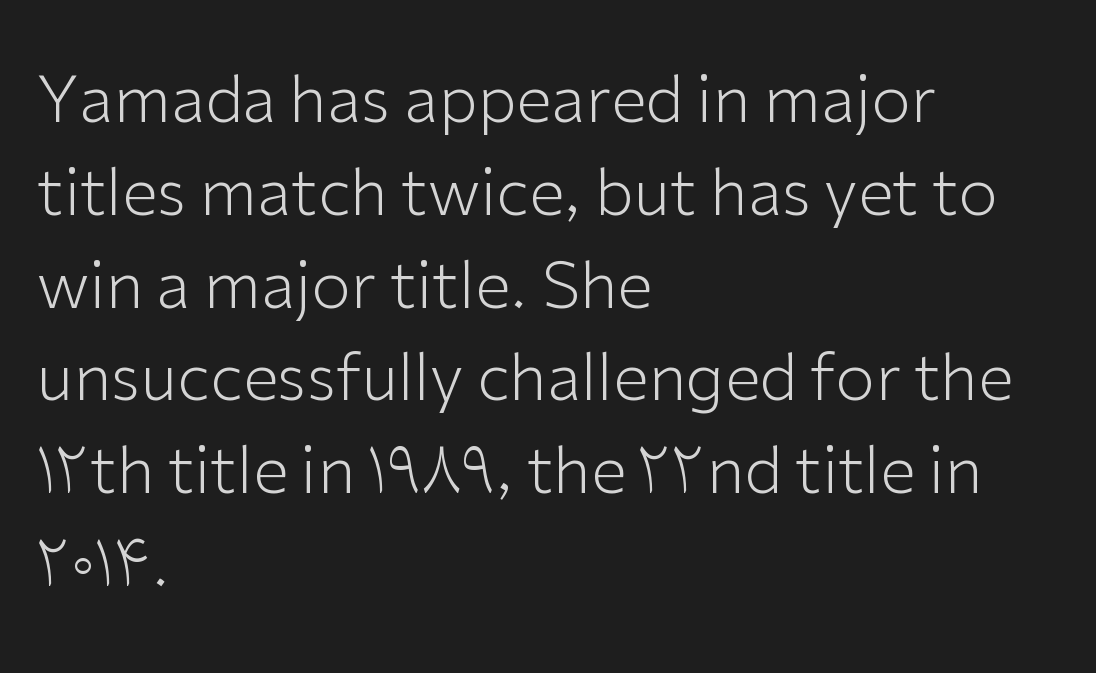
The image shows 64 px light sans-serif type, upright; set left-aligned, normal line spacing (1.45x), normal letter spacing, not underlined; low stroke contrast and a medium x-height.
